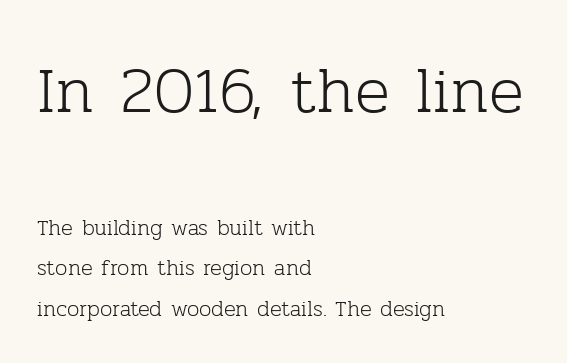
The initial chunk of copy outweighs the following chunk in type size. This reads as an unemphasized weight, regular at the heaviest. Just letters on the line, the space beneath them empty. A typesetter would call this proportional, since set widths differ per character.
